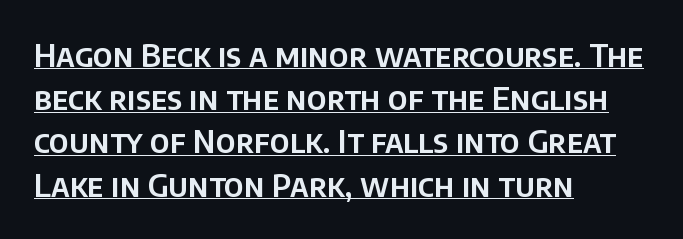
{"serif": "no", "italic": "no", "width": "normal", "stroke_contrast": "low", "x_height": "large", "monospaced": "no", "underline": "yes", "align": "left", "line_spacing": "normal", "line_spacing_ratio": 1.35, "letter_spacing": "normal", "letter_spacing_em": 0.0, "glyph_px": 32}
